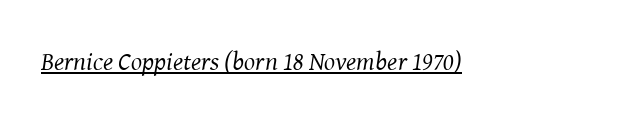
The letters sit at their default tracking, neither squeezed nor spread. In designer terms, the underline attribute is active on this setting. Posture: slanted. A quiet, ordinary-to-light weight characterises the typeface.
